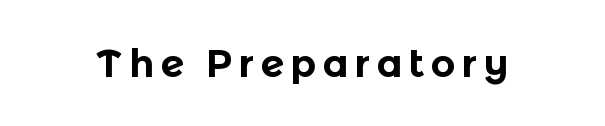
{"serif": "no", "italic": "no", "bold": "yes", "weight": "bold", "width": "normal", "x_height": "medium", "monospaced": "no", "underline": "no", "glyph_px": 39}
